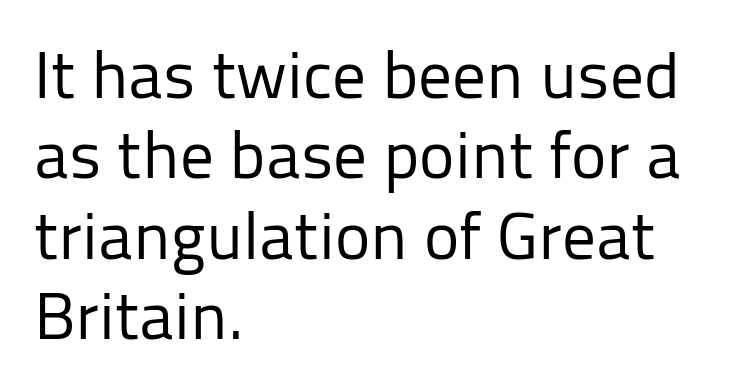
The image shows 67 px regular-weight sans-serif type, upright; set left-aligned, line spacing 1.2x, normal letter spacing, not underlined; low stroke contrast and a medium x-height.
